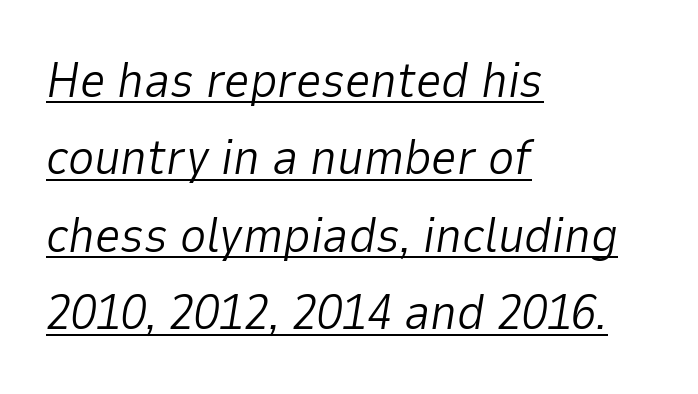
The image shows 50 px light type, italic (leaning right); set left-aligned, normal line spacing (1.55x), normal letter spacing, underlined; low stroke contrast and a medium x-height.
